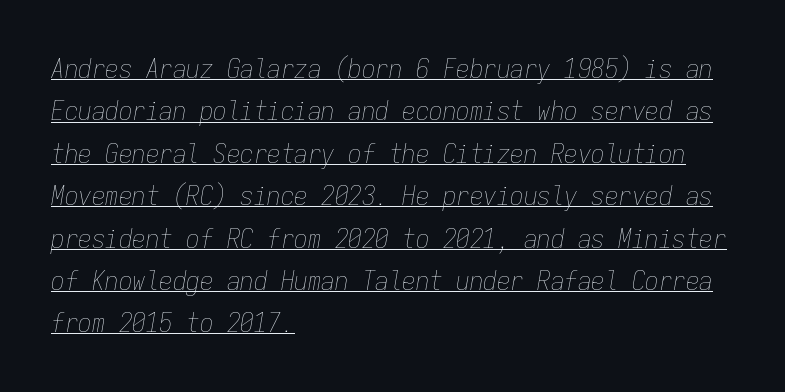
Italic? Definitely — the glyphs are oblique. The glyphs are accompanied by a horizontal stroke just below them. Observe the ordinary spacing: letters are neighbours, not strangers. The characters are drawn with everyday or finer stroke widths.
